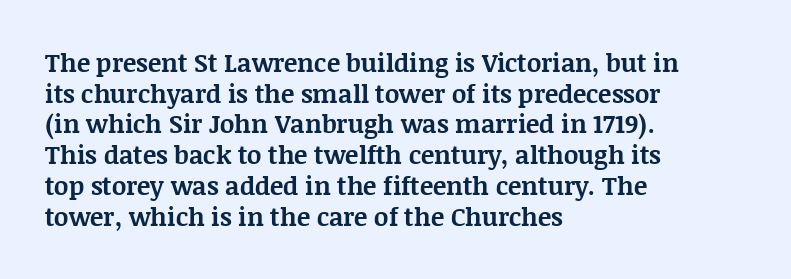
The image shows 25 px bold type, upright; set left-aligned, line spacing 1.23x, normal letter spacing, not underlined.
